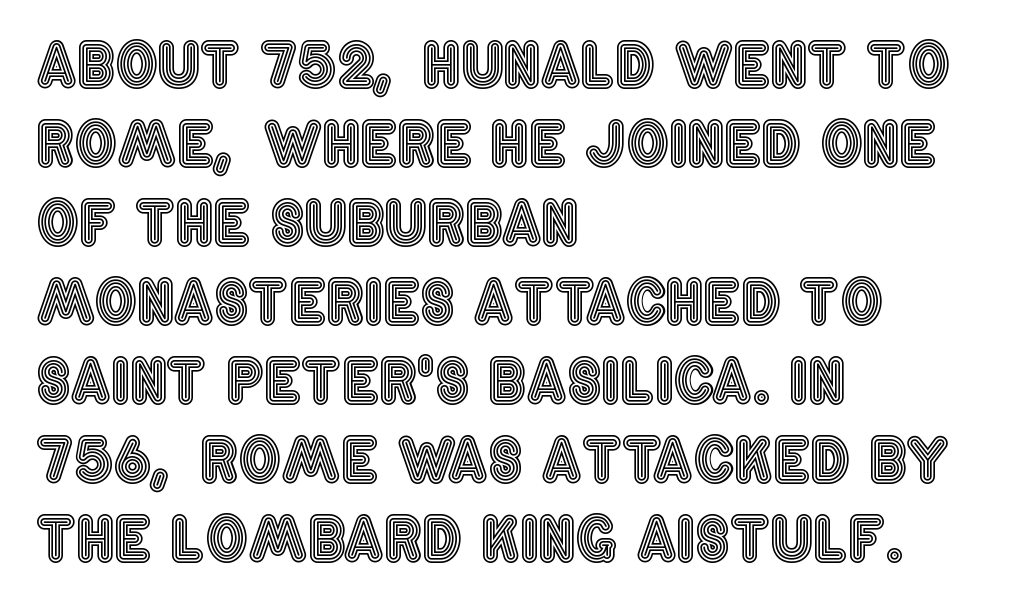
{"italic": "no", "width": "condensed", "x_height": "large", "monospaced": "no", "underline": "no", "align": "left", "line_spacing": "normal", "line_spacing_ratio": 1.34, "letter_spacing": "normal", "letter_spacing_em": 0.0, "glyph_px": 59}
